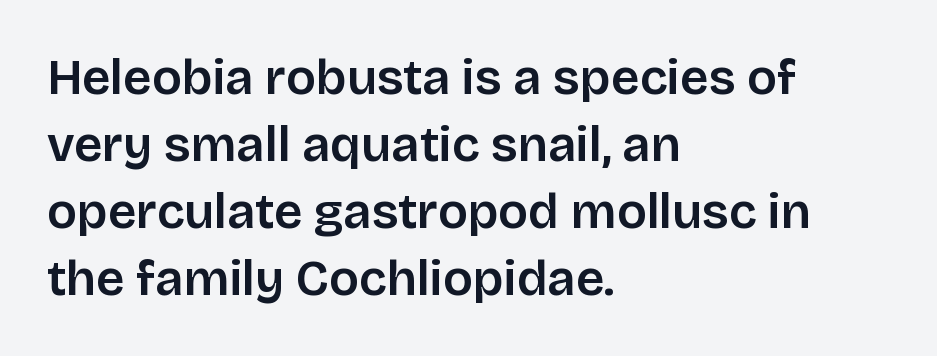
Q: Is the text bold? A: Semi-bold.
Q: Is the text italic (slanted)? A: No, it is upright.
Q: Is the typeface a serif or a sans-serif typeface? A: Sans-serif.
Q: Is the text underlined? A: No.
Q: How is the paragraph aligned? A: Left-aligned.
Q: Is the spacing between letters normal or unusually wide? A: Normal.
Q: Is the spacing between lines tight, normal or loose? A: Normal.
Q: Width (condensed, normal, or wide)? A: Normal.
Q: Stroke contrast? A: Low.
Q: x-height? A: Large.
Q: Monospaced? A: No.
